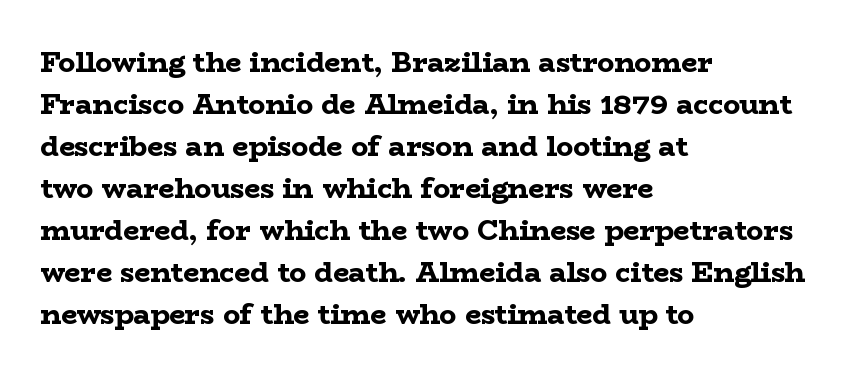
A typesetter would label this face a serif. Clear beneath every line of the passage. This block has exactly the height ordinary leading produces. I'd describe the lettering as bold — thick and assertive. A typesetter would call this proportional, since set widths differ per character. This sample uses an upright cut, with every glyph sitting square on the baseline.
